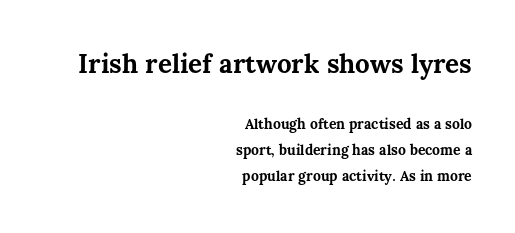
The image shows 26 px bold type, upright; set right-aligned, line spacing 1.85x, normal letter spacing, not underlined; the first (top) block is 1.86x larger.
